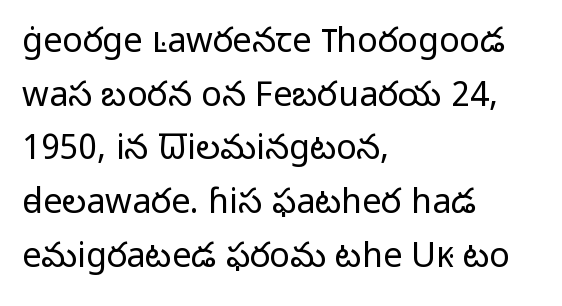
Lines of text with bare space underneath. The lettering holds an erect, upright posture throughout. A typesetter would label this face a sans. Caption: standard tracking, unaltered.
